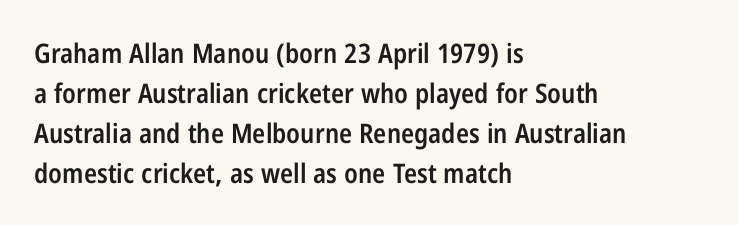
The image shows 27 px text type, upright; set left-aligned, normal line spacing (1.48x), normal letter spacing, not underlined.
